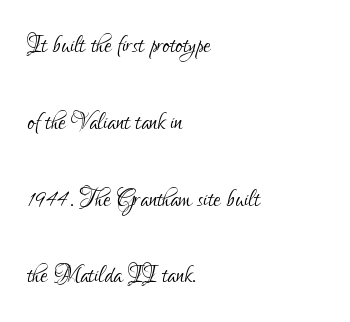
Caption: face not bold, strokes unweighted. These lines are composed in type without serifs. The lines are spread far apart with generous leading. Anything drawn beneath the words? Only blank space.
